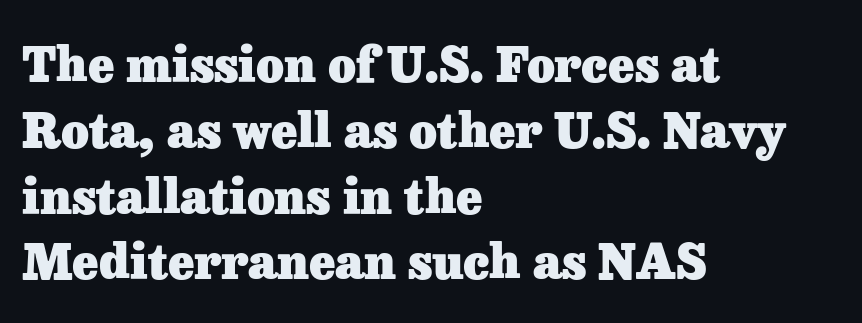
Q: Is the text bold? A: Yes.
Q: Is the text italic (slanted)? A: No, it is upright.
Q: Is the typeface a serif or a sans-serif typeface? A: Serif.
Q: Is the text underlined? A: No.
Q: How is the paragraph aligned? A: Left-aligned.
Q: Is the spacing between letters normal or unusually wide? A: Normal.
Q: Is the spacing between lines tight, normal or loose? A: Normal.
Q: Width (condensed, normal, or wide)? A: Normal.
Q: Stroke contrast? A: Low.
Q: x-height? A: Medium.
Q: Monospaced? A: No.
